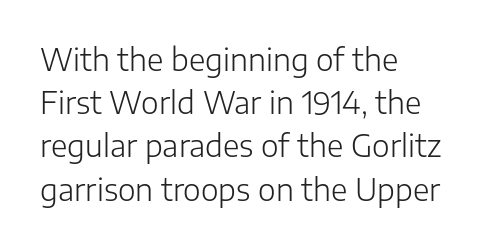
{"serif": "no", "italic": "no", "bold": "no", "weight": "light", "width": "normal", "stroke_contrast": "low", "x_height": "medium", "monospaced": "no", "underline": "no", "align": "left", "line_spacing": "normal", "line_spacing_ratio": 1.44, "letter_spacing": "normal", "letter_spacing_em": 0.0, "glyph_px": 30}
